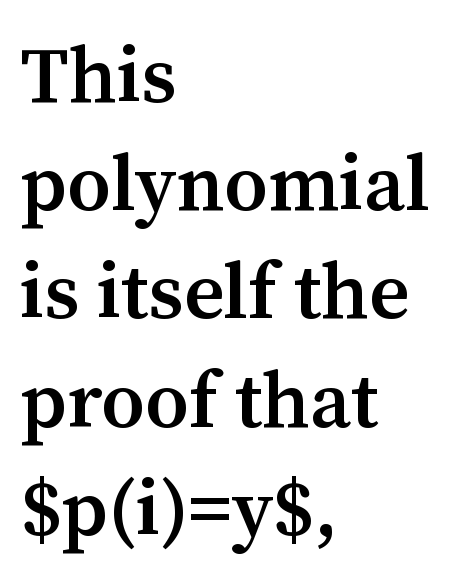
Q: Is the text bold? A: Semi-bold.
Q: Is the text italic (slanted)? A: No, it is upright.
Q: Is the typeface a serif or a sans-serif typeface? A: Serif.
Q: Is the text underlined? A: No.
Q: How is the paragraph aligned? A: Left-aligned.
Q: Is the spacing between letters normal or unusually wide? A: Normal.
Q: Is the spacing between lines tight, normal or loose? A: Normal.
Q: Width (condensed, normal, or wide)? A: Normal.
Q: Stroke contrast? A: Medium.
Q: x-height? A: Medium.
Q: Monospaced? A: No.
